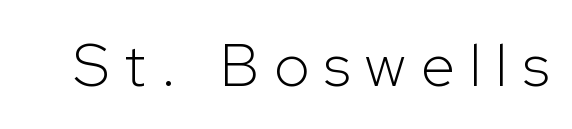
This rendering features lettering with no underline. The letterforms sit at book weight or below. The specimen reads as upright at a glance. Each letter keeps its own natural width here, so spacing adapts to shape.
